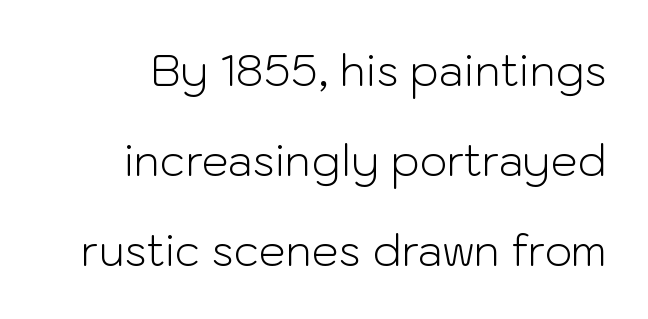
{"serif": "no", "italic": "no", "bold": "no", "weight": "light", "width": "normal", "stroke_contrast": "low", "x_height": "medium", "monospaced": "no", "underline": "no", "line_spacing": "loose", "line_spacing_ratio": 2.09, "letter_spacing": "normal", "letter_spacing_em": 0.0, "glyph_px": 43}
